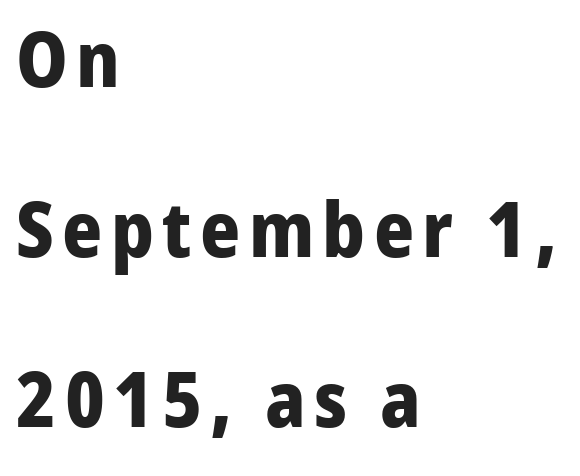
{"serif": "no", "italic": "no", "bold": "yes", "weight": "bold", "width": "normal", "stroke_contrast": "low", "x_height": "medium", "monospaced": "no", "underline": "no", "align": "left", "line_spacing": "loose", "line_spacing_ratio": 2.21, "glyph_px": 77}
